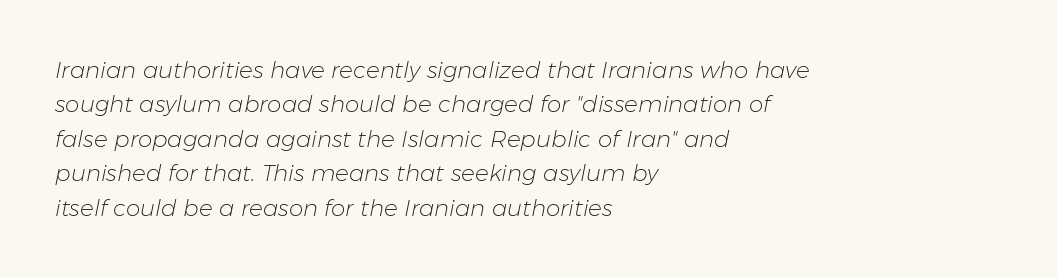
The image shows 23 px text type, italic (leaning right); set left-aligned, normal line spacing (1.5x), normal letter spacing, not underlined.
